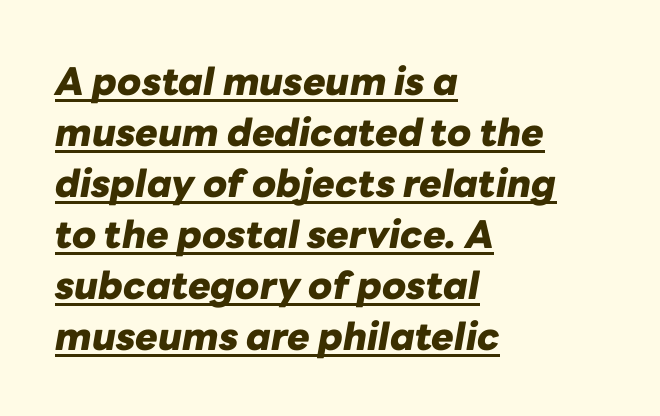
{"italic": "yes", "lean": "right", "slant_degrees": 10, "bold": "yes", "weight": "heavy", "width": "normal", "stroke_contrast": "low", "x_height": "medium", "monospaced": "no", "underline": "yes", "align": "left", "line_spacing": "normal", "line_spacing_ratio": 1.34, "letter_spacing": "normal", "letter_spacing_em": 0.0, "glyph_px": 38}
